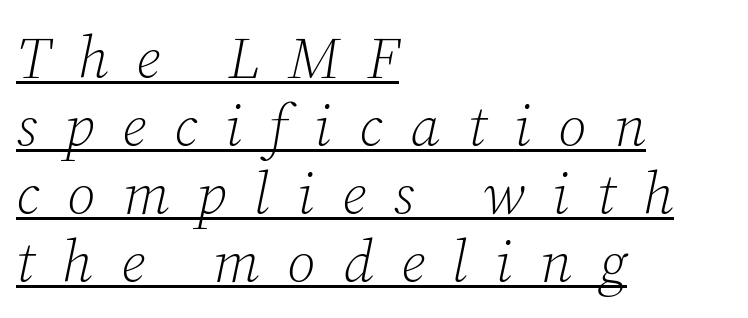
The face used here has a pronounced slope to its letters. Note the varied advance widths — an 'i' is clearly narrower than an 'm'. The text block is weighted toward the left margin, trailing off unevenly rightward. Letters have the restrained weight of plain body copy at most. The gaps between neighbouring characters are conspicuously large.
